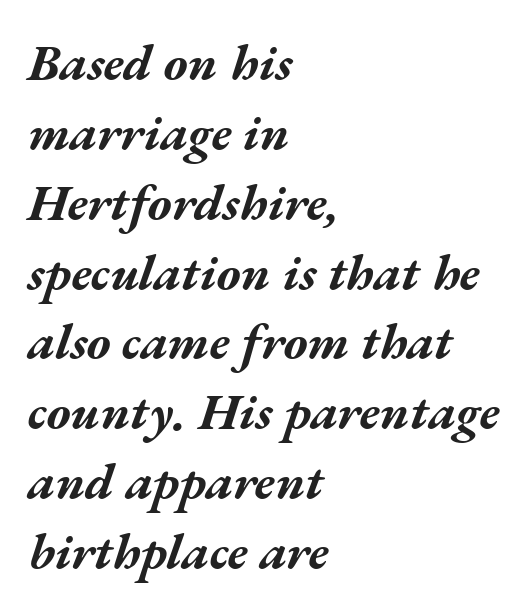
You could call the tracking neutral — neither tight nor loose. Successive baselines arrive at the customary interval. Chunky letters — that's bold for sure. Beneath every word, the page is bare. The compositor pushed each line to the left boundary.
